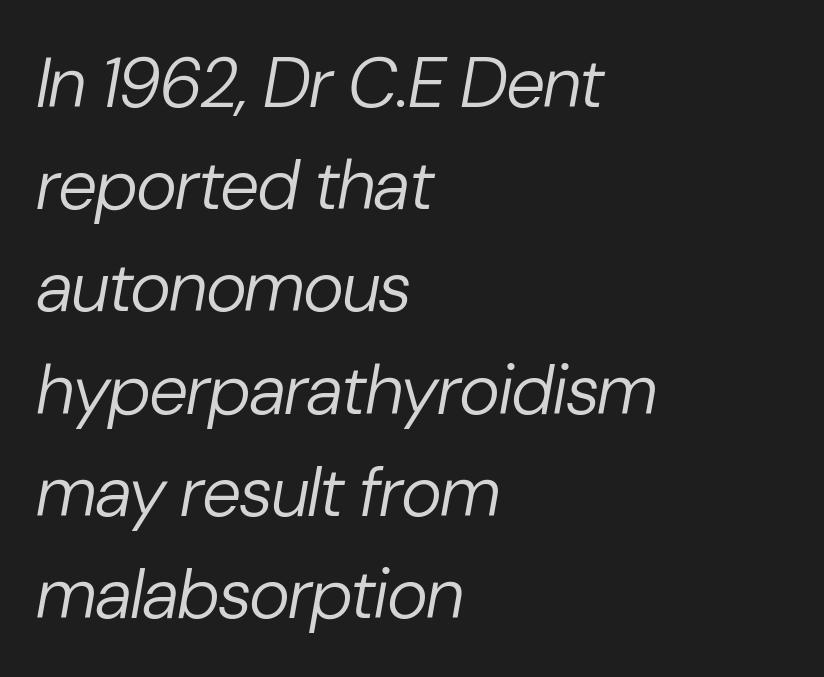
{"italic": "yes", "lean": "right", "slant_degrees": 10, "bold": "no", "weight": "regular", "width": "normal", "stroke_contrast": "low", "x_height": "medium", "monospaced": "no", "underline": "no", "align": "left", "line_spacing": "normal", "line_spacing_ratio": 1.46, "letter_spacing": "normal", "letter_spacing_em": 0.0, "glyph_px": 70}
